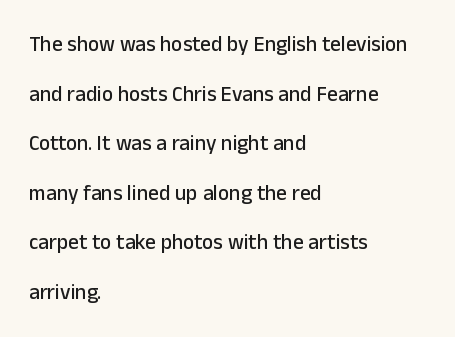
A clean baseline with only descenders dipping below it. The font's upright variant was chosen for this text. The passage shown has conventional tracking throughout. Does the leading feel generous? Absolutely, it's lavish. Notice how the passage keeps a crisp vertical edge on the left only.
